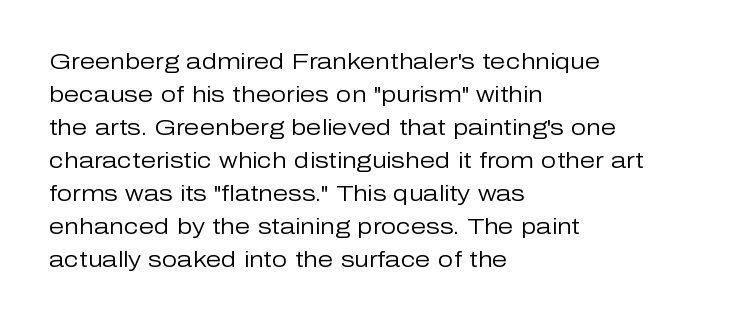
Q: Is the text bold? A: No.
Q: Is the text italic (slanted)? A: No, it is upright.
Q: Is the text underlined? A: No.
Q: How is the paragraph aligned? A: Left-aligned.
Q: Is the spacing between letters normal or unusually wide? A: Normal.
Q: Is the spacing between lines tight, normal or loose? A: Normal.
